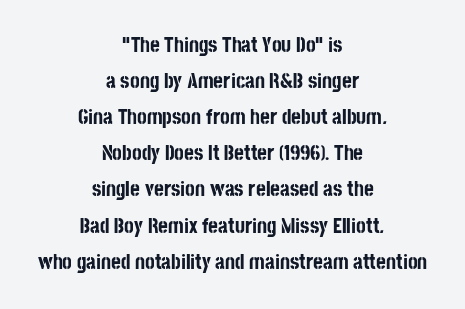
The image shows 21 px bold type, upright; set centered, line spacing 1.72x, normal letter spacing, not underlined.
